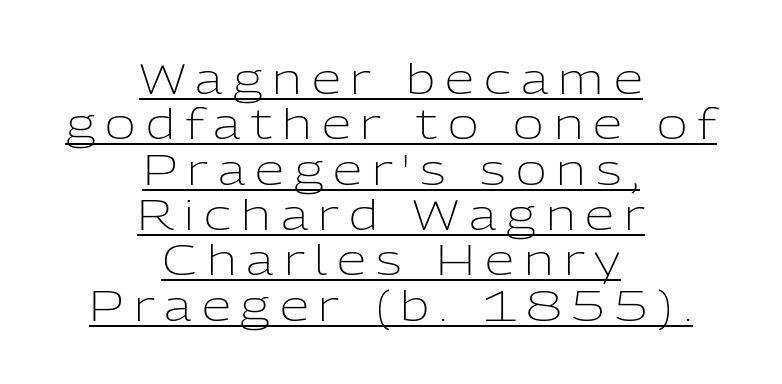
{"serif": "no", "italic": "no", "bold": "no", "weight": "light", "width": "normal", "stroke_contrast": "low", "x_height": "medium", "monospaced": "no", "underline": "yes", "align": "center", "line_spacing": "tight", "line_spacing_ratio": 1.08, "letter_spacing": "wide", "letter_spacing_em": 0.24, "glyph_px": 42}
